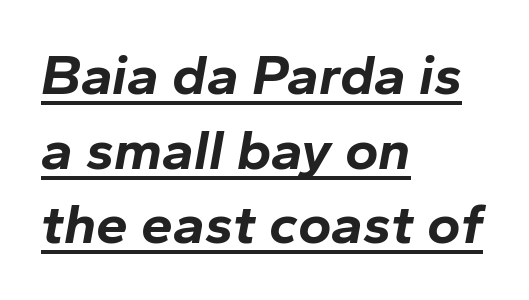
{"italic": "yes", "lean": "right", "slant_degrees": 10, "bold": "yes", "weight": "bold", "width": "normal", "stroke_contrast": "low", "x_height": "medium", "monospaced": "no", "underline": "yes", "align": "left", "line_spacing": "normal", "line_spacing_ratio": 1.31, "letter_spacing": "normal", "letter_spacing_em": 0.0, "glyph_px": 57}
